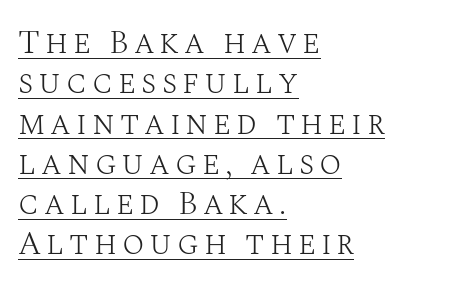
Q: Is the text bold? A: No.
Q: Is the text italic (slanted)? A: No, it is upright.
Q: Is the typeface a serif or a sans-serif typeface? A: Serif.
Q: Is the text underlined? A: Yes.
Q: How is the paragraph aligned? A: Left-aligned.
Q: Width (condensed, normal, or wide)? A: Normal.
Q: Stroke contrast? A: Medium.
Q: x-height? A: Large.
Q: Monospaced? A: No.
